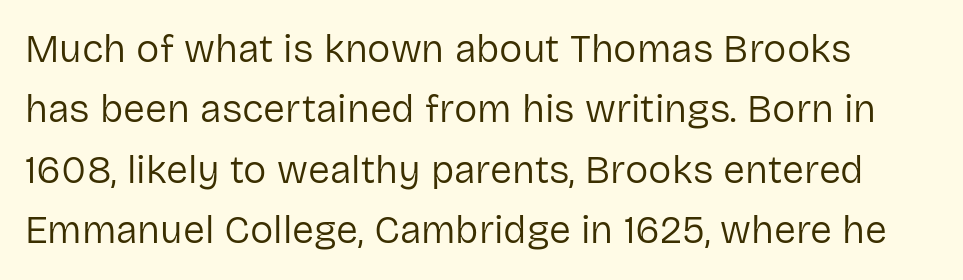
Q: Is the text bold? A: No.
Q: Is the text italic (slanted)? A: No, it is upright.
Q: Is the typeface a serif or a sans-serif typeface? A: Sans-serif.
Q: Is the text underlined? A: No.
Q: Is the spacing between letters normal or unusually wide? A: Normal.
Q: Is the spacing between lines tight, normal or loose? A: Normal.
Q: Width (condensed, normal, or wide)? A: Normal.
Q: Stroke contrast? A: Low.
Q: x-height? A: Medium.
Q: Monospaced? A: No.
